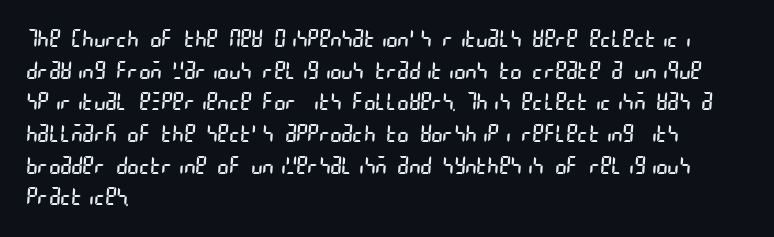
{"bold": "no", "underline": "no", "align": "left", "line_spacing": "normal", "line_spacing_ratio": 1.32, "letter_spacing": "normal", "letter_spacing_em": 0.0, "glyph_px": 24}
